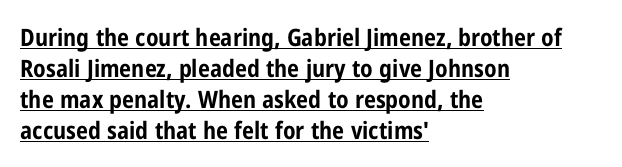
Q: Is the text bold? A: Yes.
Q: Is the text italic (slanted)? A: No, it is upright.
Q: Is the text underlined? A: Yes.
Q: How is the paragraph aligned? A: Left-aligned.
Q: Is the spacing between letters normal or unusually wide? A: Normal.
Q: Is the spacing between lines tight, normal or loose? A: Normal.
